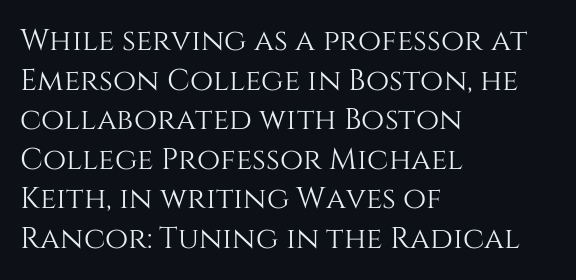
Q: Is the text italic (slanted)? A: No, it is upright.
Q: Is the text underlined? A: No.
Q: How is the paragraph aligned? A: Left-aligned.
Q: Is the spacing between letters normal or unusually wide? A: Normal.
Q: Is the spacing between lines tight, normal or loose? A: Normal.
Q: Width (condensed, normal, or wide)? A: Normal.
Q: Stroke contrast? A: Medium.
Q: x-height? A: Large.
Q: Monospaced? A: No.
